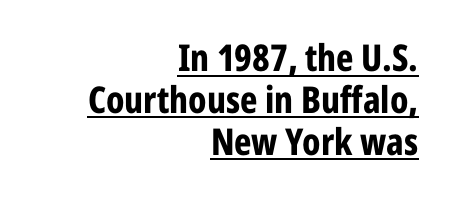
{"serif": "no", "italic": "no", "bold": "yes", "weight": "bold", "width": "condensed", "stroke_contrast": "low", "x_height": "medium", "monospaced": "no", "underline": "yes", "align": "right", "line_spacing": "tight", "line_spacing_ratio": 1.13, "letter_spacing": "normal", "letter_spacing_em": 0.0, "glyph_px": 37}
